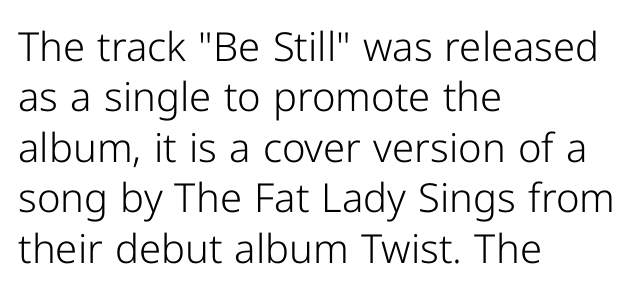
The image shows 40 px light sans-serif type, upright; set left-aligned, normal line spacing (1.26x), normal letter spacing, not underlined; low stroke contrast and a medium x-height.
